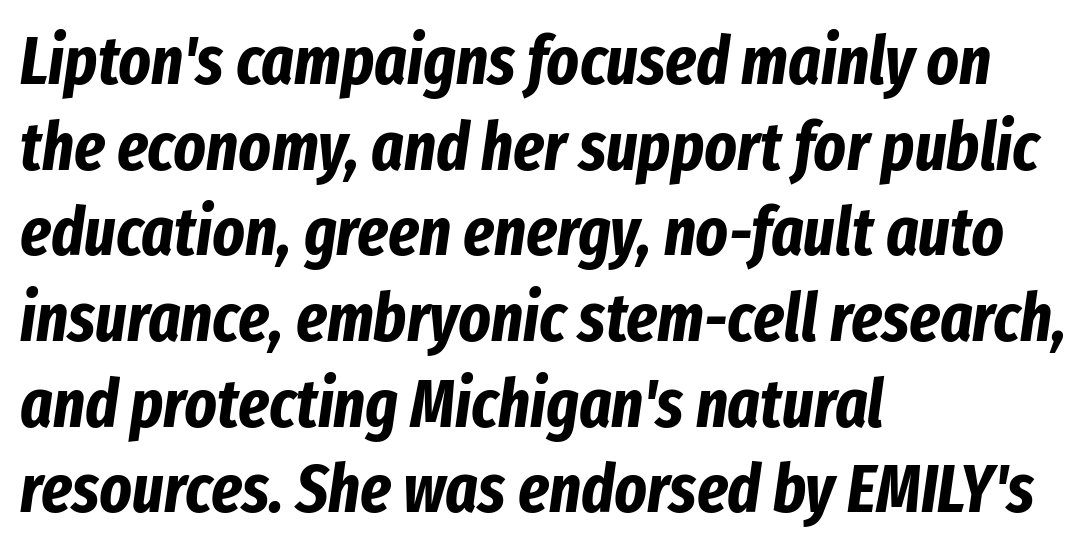
Q: Is the text bold? A: Yes.
Q: Is the text italic (slanted)? A: Yes, it leans right by about 8 degrees.
Q: Is the text underlined? A: No.
Q: How is the paragraph aligned? A: Left-aligned.
Q: Is the spacing between letters normal or unusually wide? A: Normal.
Q: Is the spacing between lines tight, normal or loose? A: Normal.
Q: Width (condensed, normal, or wide)? A: Condensed.
Q: Stroke contrast? A: Low.
Q: x-height? A: Medium.
Q: Monospaced? A: No.
